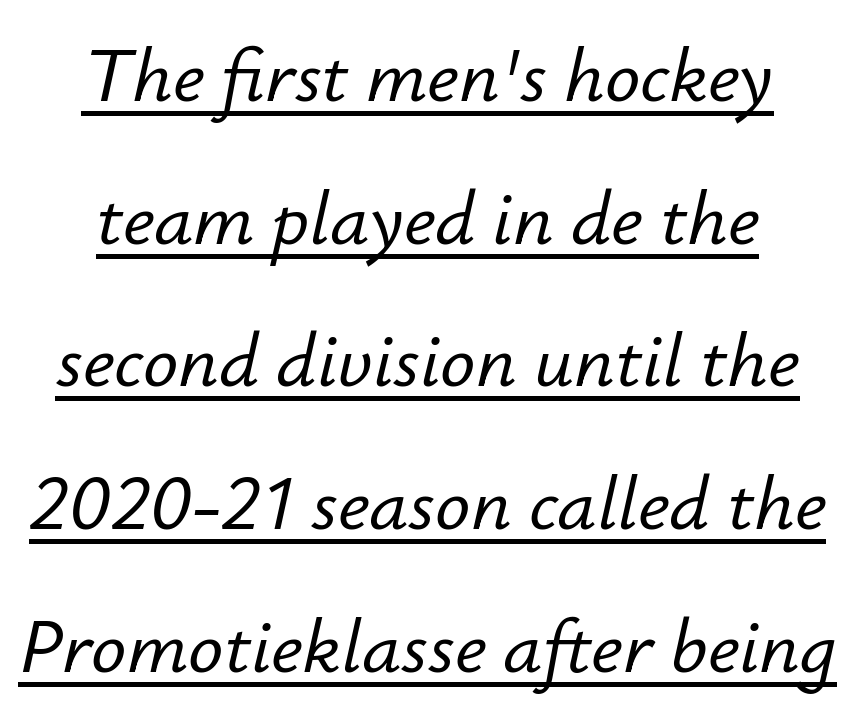
Q: Is the text italic (slanted)? A: Yes, it leans right by about 12 degrees.
Q: Is the text underlined? A: Yes.
Q: How is the paragraph aligned? A: Centered.
Q: Is the spacing between letters normal or unusually wide? A: Normal.
Q: Width (condensed, normal, or wide)? A: Normal.
Q: Stroke contrast? A: Low.
Q: x-height? A: Small.
Q: Monospaced? A: No.
